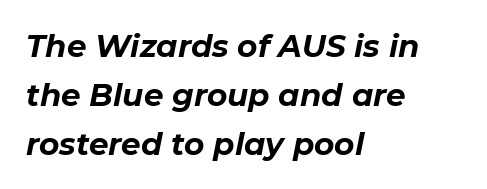
You could not count columns in this text — the font is proportionally spaced. In terms of leading, this rendering sits right in the middle. Quick note: underline off. Glyph-to-glyph distance matches everyday printed text. The font's italic variant was chosen for this text.
